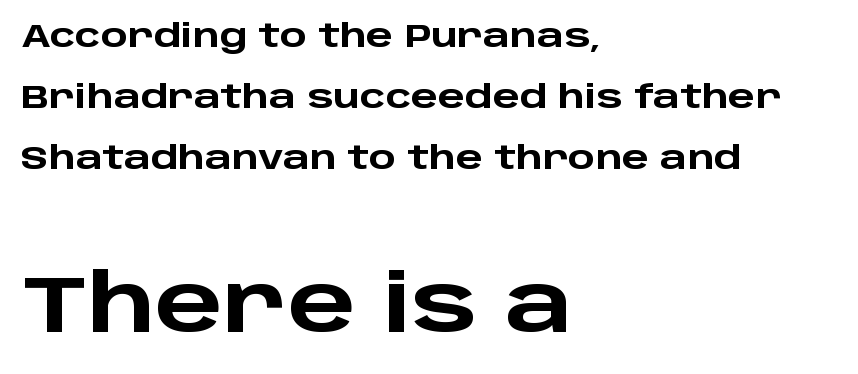
{"serif": "no", "italic": "no", "bold": "yes", "weight": "heavy", "width": "wide", "stroke_contrast": "low", "x_height": "large", "monospaced": "no", "underline": "no", "align": "left", "line_spacing": "loose", "line_spacing_ratio": 1.91, "letter_spacing": "normal", "letter_spacing_em": 0.0, "larger_block": "second", "size_ratio": 2.5, "glyph_px": 80}
